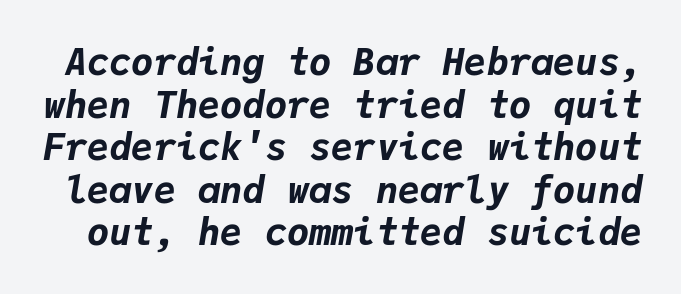
{"italic": "yes", "lean": "right", "slant_degrees": 9, "bold": "yes", "weight": "bold", "width": "normal", "stroke_contrast": "low", "x_height": "medium", "monospaced": "yes", "underline": "no", "line_spacing": "tight", "line_spacing_ratio": 1.15, "letter_spacing": "normal", "letter_spacing_em": 0.0, "glyph_px": 37}
